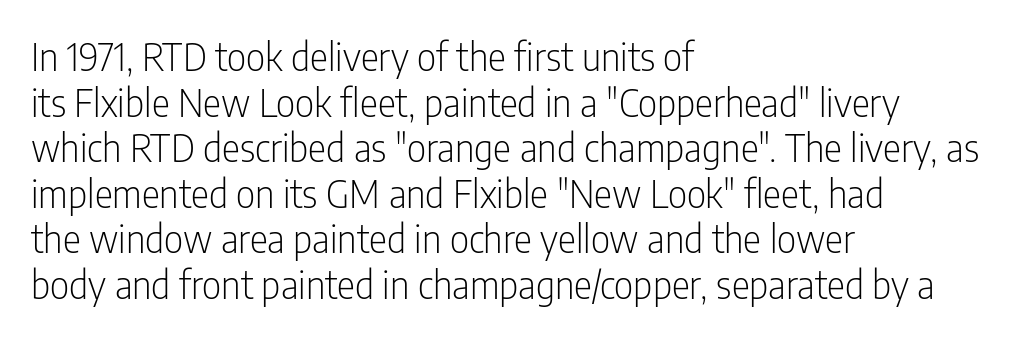
The image shows 38 px light, condensed sans-serif type, upright; set left-aligned, line spacing 1.2x, normal letter spacing, not underlined; low stroke contrast and a medium x-height.
